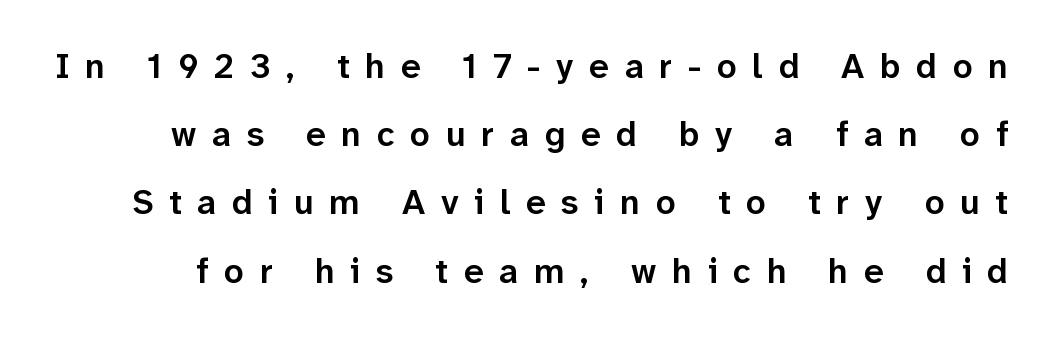
{"serif": "no", "italic": "no", "bold": "semi", "weight": "semibold", "width": "normal", "stroke_contrast": "low", "x_height": "medium", "monospaced": "no", "underline": "no", "line_spacing": "loose", "line_spacing_ratio": 1.95, "letter_spacing": "wide", "letter_spacing_em": 0.45, "glyph_px": 35}
